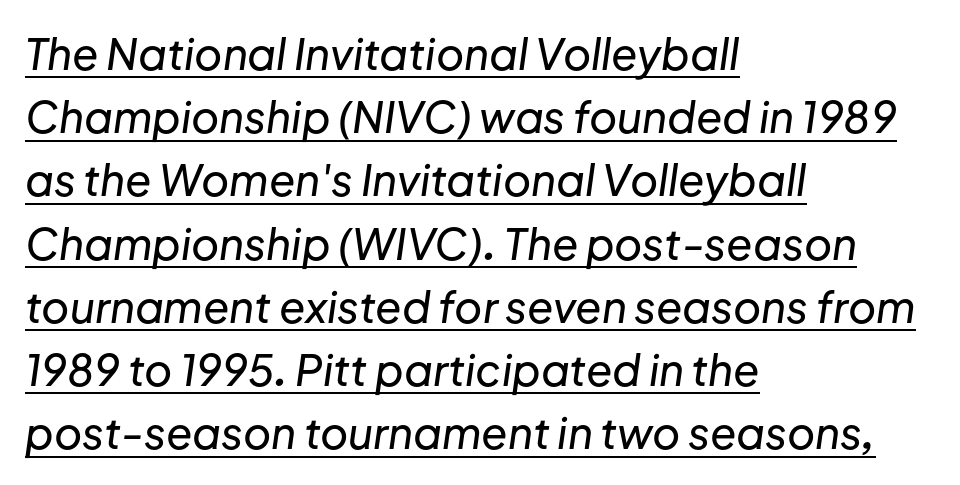
{"italic": "yes", "lean": "right", "slant_degrees": 8, "width": "normal", "stroke_contrast": "low", "x_height": "medium", "monospaced": "no", "underline": "yes", "align": "left", "line_spacing": "normal", "line_spacing_ratio": 1.47, "letter_spacing": "normal", "letter_spacing_em": 0.0, "glyph_px": 43}
